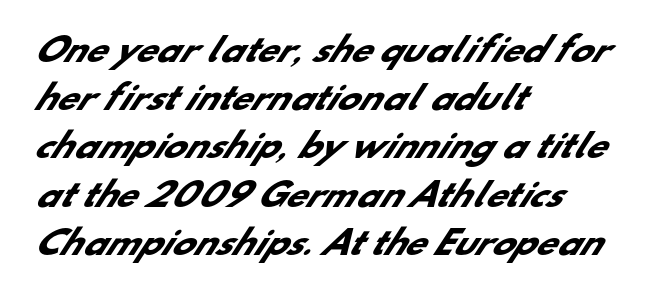
Where is the straight margin? On the left. Quick note: interline space is typical. The foot of each line stays bare and open. Bold? Absolutely — the strokes are thick and heavy. You could call the tracking neutral — neither tight nor loose. Character widths vary here, with narrow letters taking less room than wide ones.
